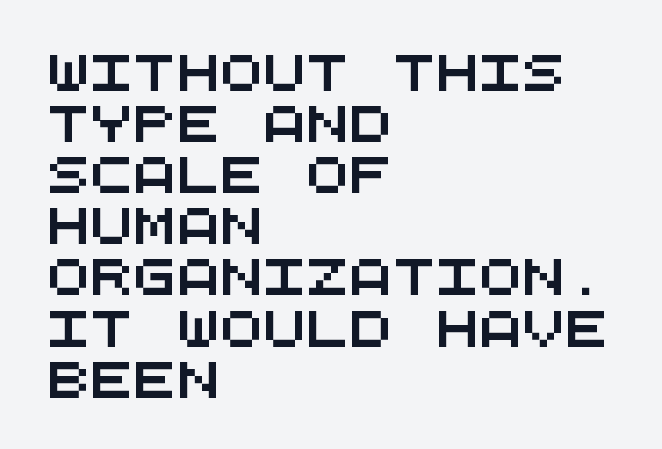
{"serif": "no", "width": "wide", "stroke_contrast": "medium", "x_height": "large", "monospaced": "yes", "underline": "no", "align": "left", "line_spacing": "normal", "line_spacing_ratio": 1.42, "letter_spacing": "normal", "letter_spacing_em": 0.0, "glyph_px": 36}
